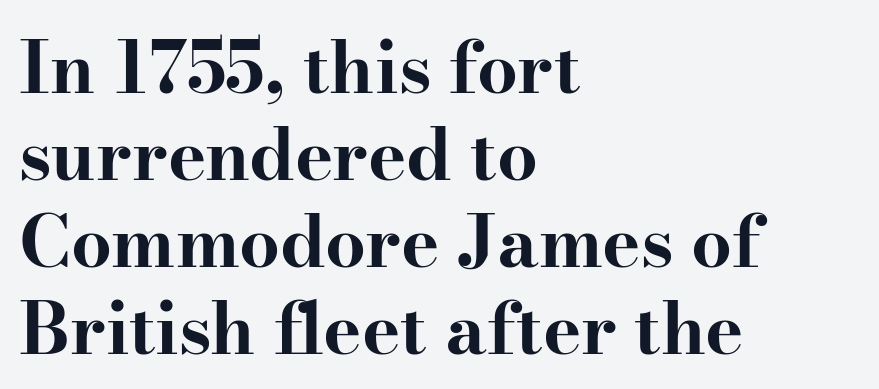
{"serif": "yes", "italic": "no", "bold": "yes", "weight": "bold", "width": "wide", "stroke_contrast": "high", "x_height": "small", "monospaced": "no", "underline": "no", "align": "left", "line_spacing_ratio": 1.21, "letter_spacing": "normal", "letter_spacing_em": 0.0, "glyph_px": 72}
